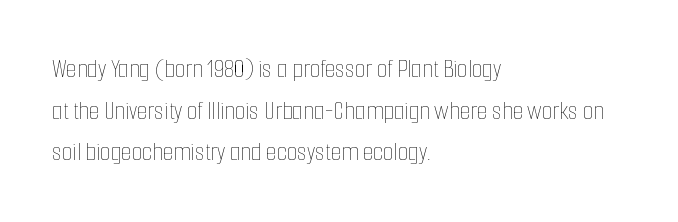
{"italic": "no", "bold": "no", "underline": "no", "align": "left", "line_spacing": "normal", "line_spacing_ratio": 1.54, "letter_spacing": "normal", "letter_spacing_em": 0.0, "glyph_px": 27}
